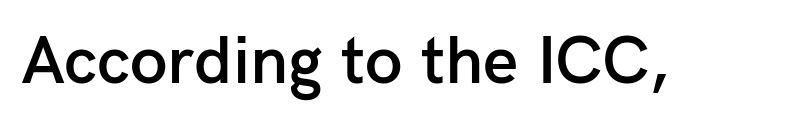
Q: Is the text bold? A: Semi-bold.
Q: Is the text italic (slanted)? A: No, it is upright.
Q: Is the typeface a serif or a sans-serif typeface? A: Sans-serif.
Q: Is the text underlined? A: No.
Q: Is the spacing between letters normal or unusually wide? A: Normal.
Q: Width (condensed, normal, or wide)? A: Normal.
Q: Stroke contrast? A: Low.
Q: x-height? A: Medium.
Q: Monospaced? A: No.
